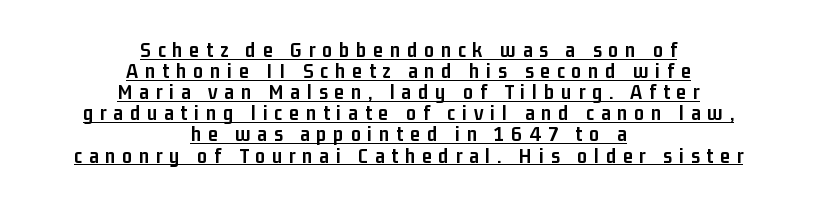
Q: Is the text bold? A: Yes.
Q: Is the text italic (slanted)? A: No, it is upright.
Q: Is the text underlined? A: Yes.
Q: How is the paragraph aligned? A: Centered.
Q: Is the spacing between letters normal or unusually wide? A: Unusually wide.
Q: Is the spacing between lines tight, normal or loose? A: Tight.
